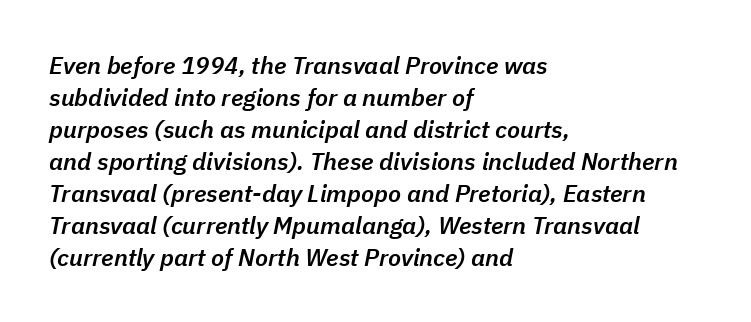
{"italic": "yes", "lean": "right", "slant_degrees": 11, "bold": "semi", "underline": "no", "align": "left", "line_spacing": "normal", "line_spacing_ratio": 1.33, "letter_spacing": "normal", "letter_spacing_em": 0.0, "glyph_px": 24}
